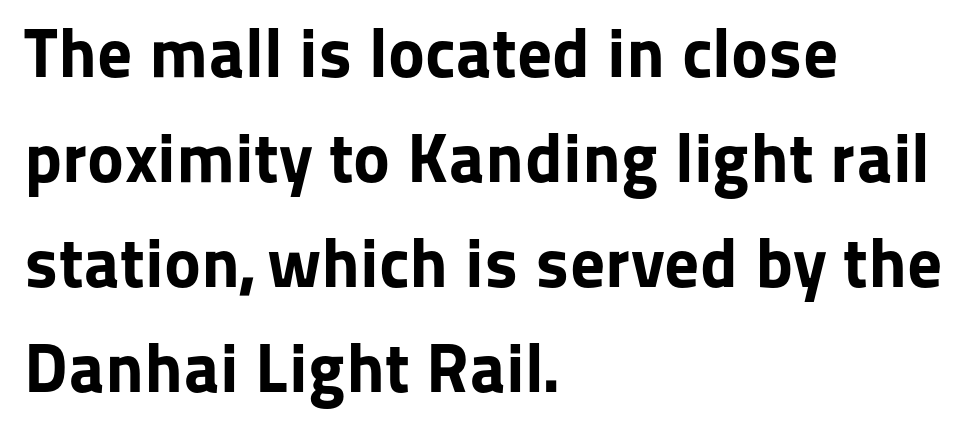
{"serif": "no", "italic": "no", "bold": "yes", "weight": "bold", "width": "normal", "stroke_contrast": "low", "x_height": "medium", "monospaced": "no", "underline": "no", "align": "left", "line_spacing": "normal", "line_spacing_ratio": 1.5, "letter_spacing": "normal", "letter_spacing_em": 0.0, "glyph_px": 70}
